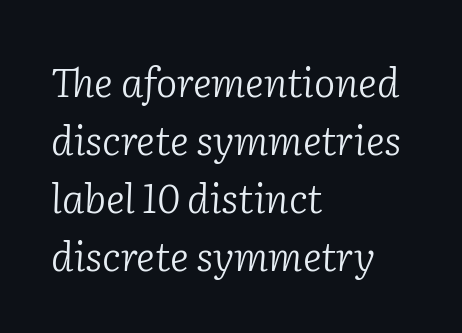
Q: Is the text bold? A: No.
Q: Is the text italic (slanted)? A: Yes, it leans right by about 2 degrees.
Q: Is the typeface a serif or a sans-serif typeface? A: Serif.
Q: Is the text underlined? A: No.
Q: How is the paragraph aligned? A: Left-aligned.
Q: Is the spacing between letters normal or unusually wide? A: Normal.
Q: Is the spacing between lines tight, normal or loose? A: Normal.
Q: Width (condensed, normal, or wide)? A: Normal.
Q: Stroke contrast? A: Low.
Q: x-height? A: Medium.
Q: Monospaced? A: No.
